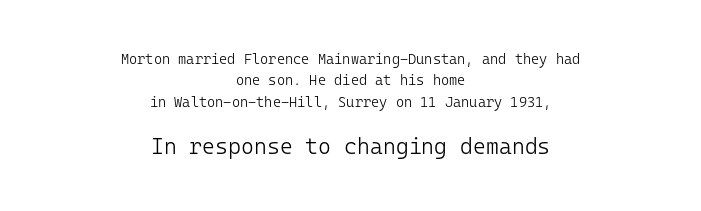
{"italic": "no", "bold": "no", "underline": "no", "align": "center", "line_spacing": "normal", "line_spacing_ratio": 1.53, "letter_spacing": "normal", "letter_spacing_em": 0.0, "larger_block": "second", "size_ratio": 1.57, "glyph_px": 22}
